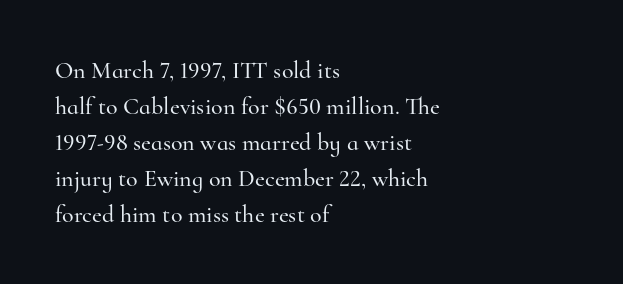
The image shows 24 px text type, upright; set left-aligned, normal line spacing (1.5x), normal letter spacing, not underlined.
